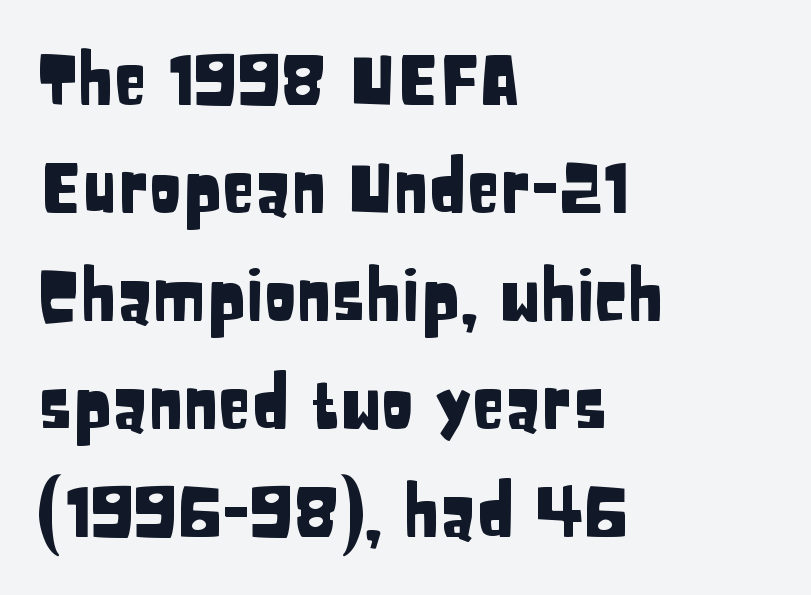
The rendering uses natural spacing where letterforms have individual widths. Does the leading feel generous? No, just average. Reading down the block, your eye returns to a fixed left position each line. The space directly below the letters is spotless. The lettering holds an erect, upright posture throughout.
